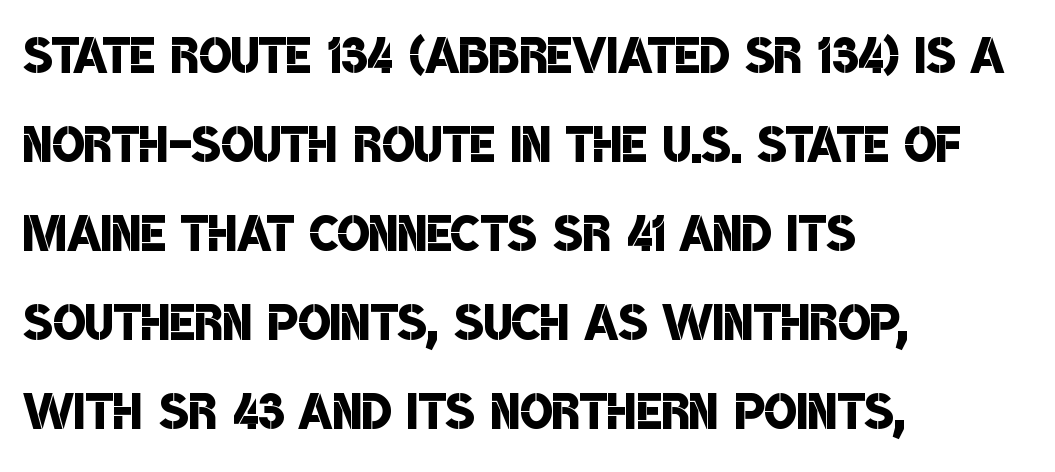
Does extra space separate the letters? No, they use regular spacing. This rendering uses left alignment, leaving the right contour irregular. The specimen omits any rule beneath the text block's lines. On the weight axis this lands at semibold, roughly 600.
